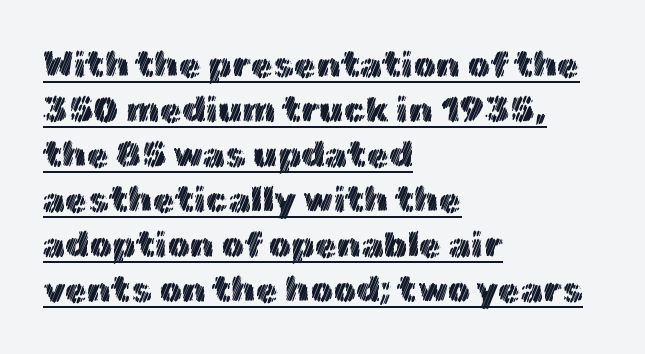
Casual observation: everything's shoved over to the left. Tall strokes in this sample are plumb rather than angled. The block of text has a typical density, with ordinary space between rows. The rendered words wear a rule along their underside.
